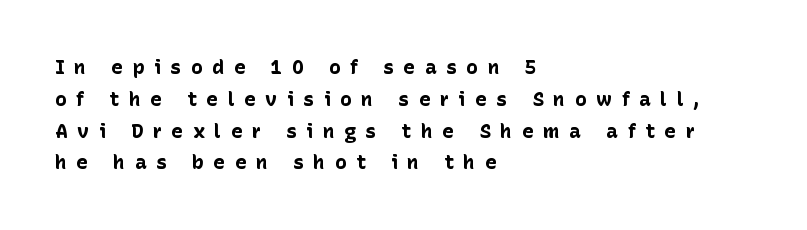
{"italic": "no", "bold": "yes", "underline": "no", "align": "left", "line_spacing": "normal", "line_spacing_ratio": 1.59, "letter_spacing": "wide", "letter_spacing_em": 0.47, "glyph_px": 20}
